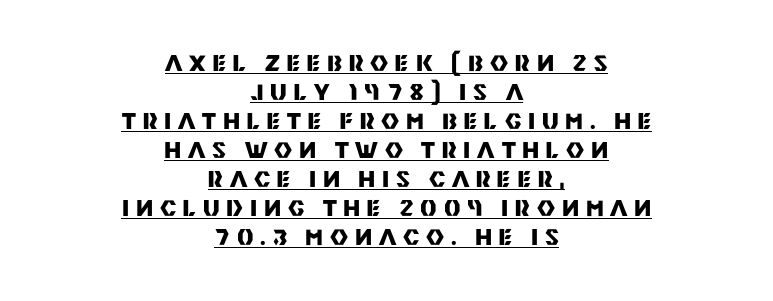
{"italic": "no", "bold": "yes", "underline": "yes", "align": "center", "line_spacing": "normal", "line_spacing_ratio": 1.32, "letter_spacing": "wide", "letter_spacing_em": 0.31, "glyph_px": 22}
